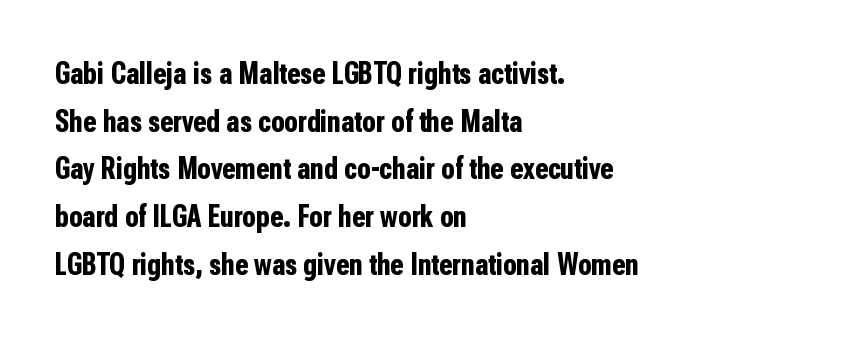
Q: Is the text bold? A: Yes.
Q: Is the text italic (slanted)? A: No, it is upright.
Q: Is the typeface a serif or a sans-serif typeface? A: Sans-serif.
Q: Is the text underlined? A: No.
Q: How is the paragraph aligned? A: Left-aligned.
Q: Is the spacing between letters normal or unusually wide? A: Normal.
Q: Is the spacing between lines tight, normal or loose? A: Normal.
Q: Width (condensed, normal, or wide)? A: Condensed.
Q: Stroke contrast? A: Low.
Q: x-height? A: Medium.
Q: Monospaced? A: No.
